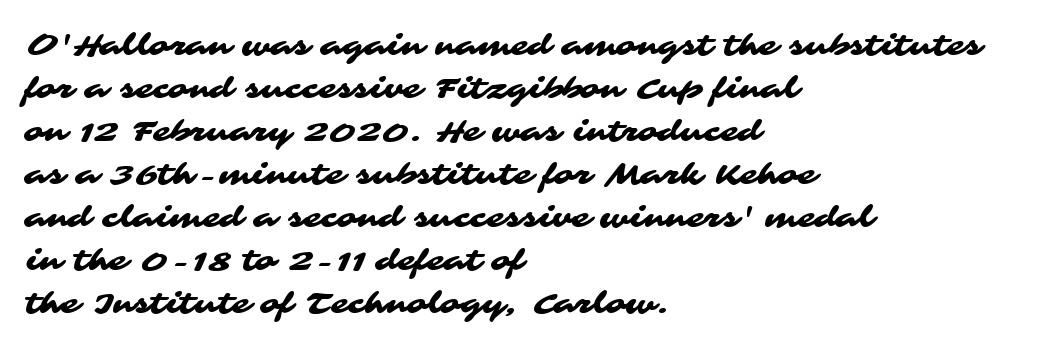
Q: Is the typeface a serif or a sans-serif typeface? A: Sans-serif.
Q: Is the text underlined? A: No.
Q: How is the paragraph aligned? A: Left-aligned.
Q: Is the spacing between letters normal or unusually wide? A: Normal.
Q: Is the spacing between lines tight, normal or loose? A: Normal.
Q: Width (condensed, normal, or wide)? A: Wide.
Q: Stroke contrast? A: Medium.
Q: x-height? A: Medium.
Q: Monospaced? A: No.
